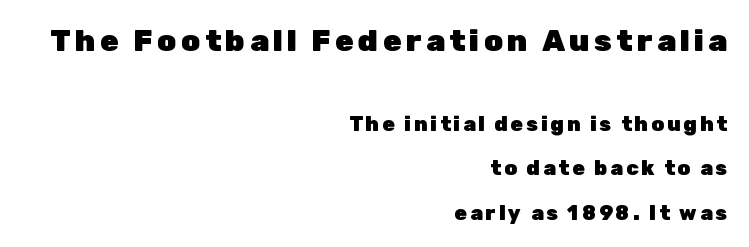
The image shows 30 px heavy sans-serif type, upright; set right-aligned, loose line spacing (2.21x), not underlined; the first (top) block is 1.5x larger; low stroke contrast and a medium x-height.
